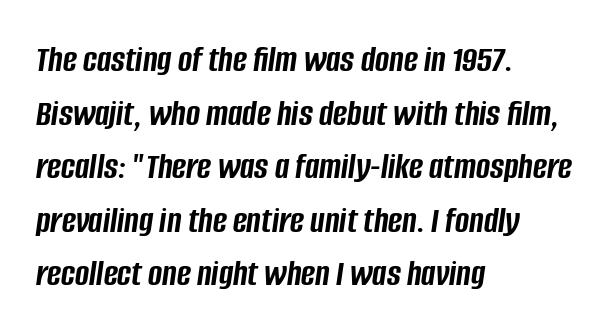
The tracking reads as untouched default to a designer's eye. You could not count columns in this text — the font is proportionally spaced. Horizontal alignment here is leftward, the default for most running prose. Italic? Definitely — the glyphs are oblique. Reading down the column, the eye jumps a familiar distance to each next line.
